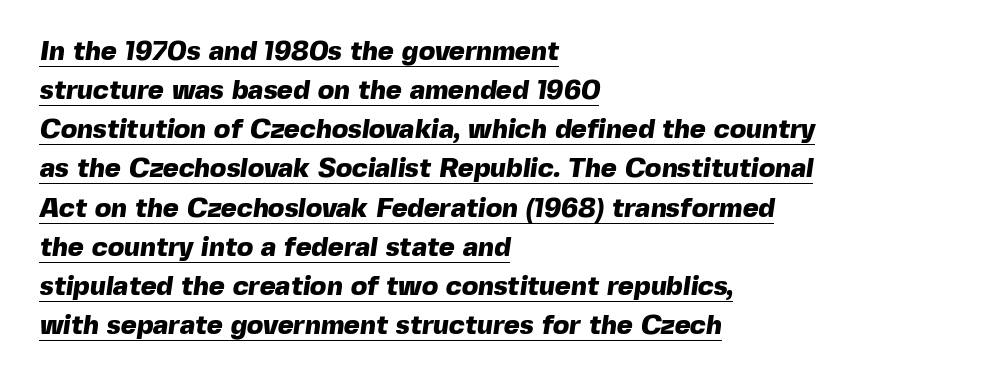
The image shows 27 px bold type; set left-aligned, normal line spacing (1.45x), normal letter spacing, underlined.
